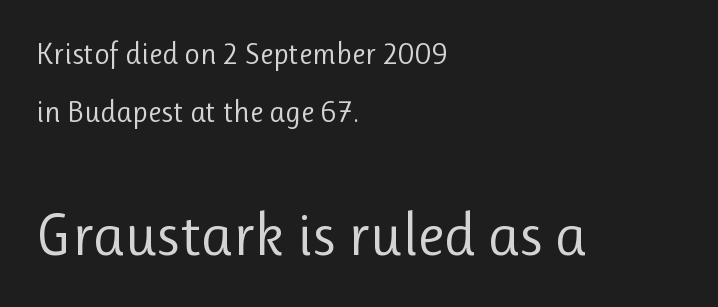
The image shows 60 px regular-weight sans-serif type, upright; set left-aligned, loose line spacing (1.94x), normal letter spacing, not underlined; the second (bottom) block is 2.0x larger; low stroke contrast and a medium x-height.
